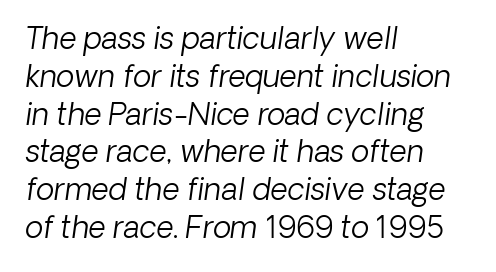
The image shows 30 px light sans-serif type; set left-aligned, normal line spacing (1.26x), normal letter spacing, not underlined; low stroke contrast and a medium x-height.
